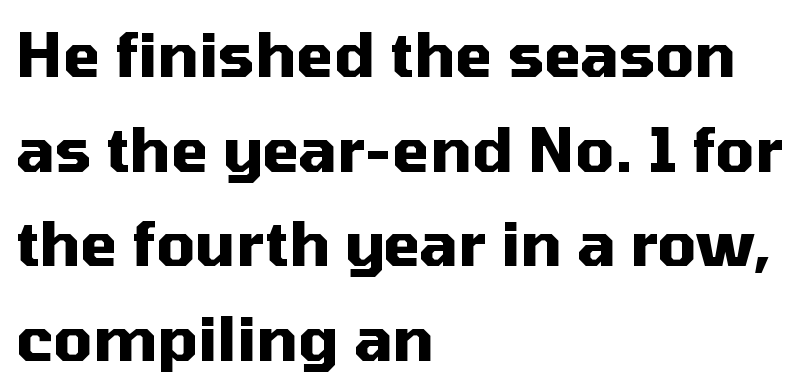
The image shows 61 px heavy sans-serif type, upright; set left-aligned, normal line spacing (1.55x), normal letter spacing, not underlined; medium stroke contrast and a medium x-height.
